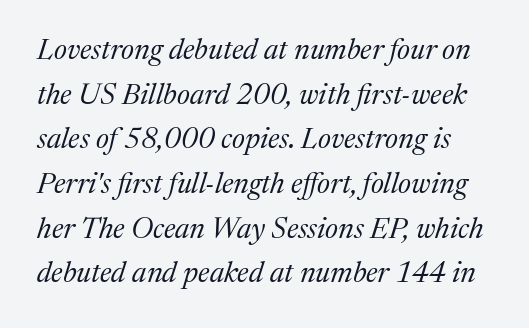
Q: Is the text bold? A: No.
Q: Is the text italic (slanted)? A: Yes, it leans right by about 17 degrees.
Q: Is the typeface a serif or a sans-serif typeface? A: Serif.
Q: Is the text underlined? A: No.
Q: Is the spacing between letters normal or unusually wide? A: Normal.
Q: Is the spacing between lines tight, normal or loose? A: Normal.
Q: Width (condensed, normal, or wide)? A: Normal.
Q: Stroke contrast? A: Medium.
Q: x-height? A: Medium.
Q: Monospaced? A: No.
